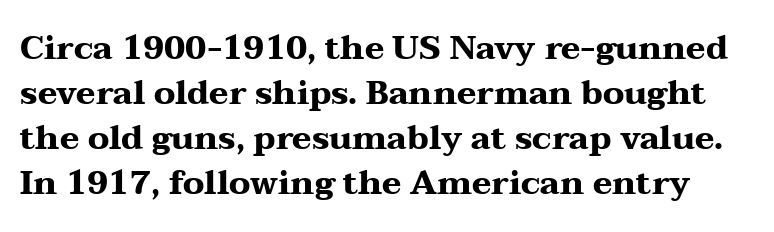
Q: Is the text bold? A: Yes.
Q: Is the text italic (slanted)? A: No, it is upright.
Q: Is the typeface a serif or a sans-serif typeface? A: Serif.
Q: Is the text underlined? A: No.
Q: Is the spacing between letters normal or unusually wide? A: Normal.
Q: Is the spacing between lines tight, normal or loose? A: Normal.
Q: Width (condensed, normal, or wide)? A: Wide.
Q: Stroke contrast? A: Medium.
Q: x-height? A: Medium.
Q: Monospaced? A: No.
